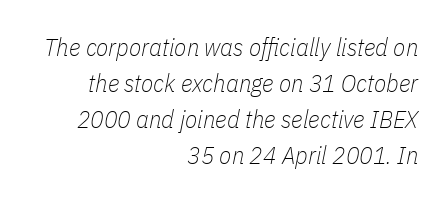
The image shows 25 px text type, italic (leaning right); set right-aligned, normal line spacing (1.44x), normal letter spacing, not underlined.
